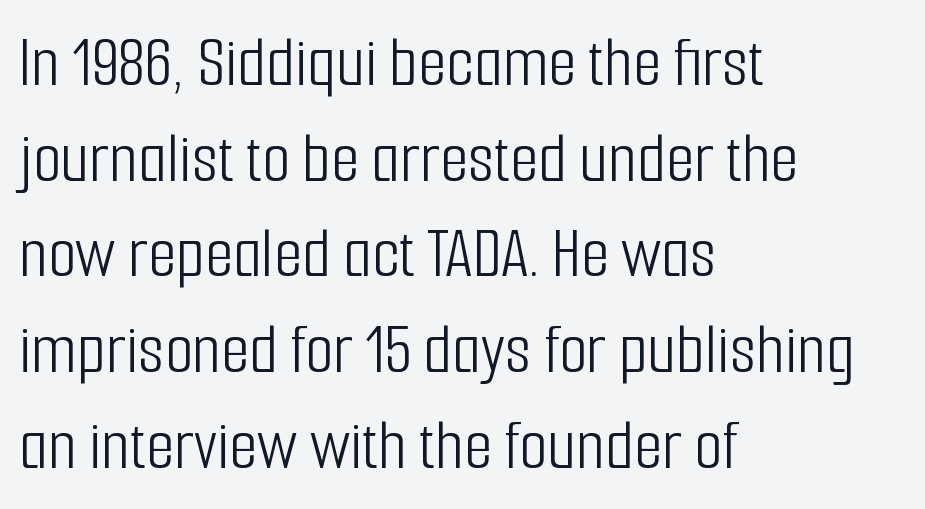
Q: Is the text bold? A: No.
Q: Is the text italic (slanted)? A: No, it is upright.
Q: Is the typeface a serif or a sans-serif typeface? A: Sans-serif.
Q: Is the text underlined? A: No.
Q: How is the paragraph aligned? A: Left-aligned.
Q: Is the spacing between letters normal or unusually wide? A: Normal.
Q: Is the spacing between lines tight, normal or loose? A: Normal.
Q: Width (condensed, normal, or wide)? A: Condensed.
Q: Stroke contrast? A: Low.
Q: x-height? A: Medium.
Q: Monospaced? A: No.
